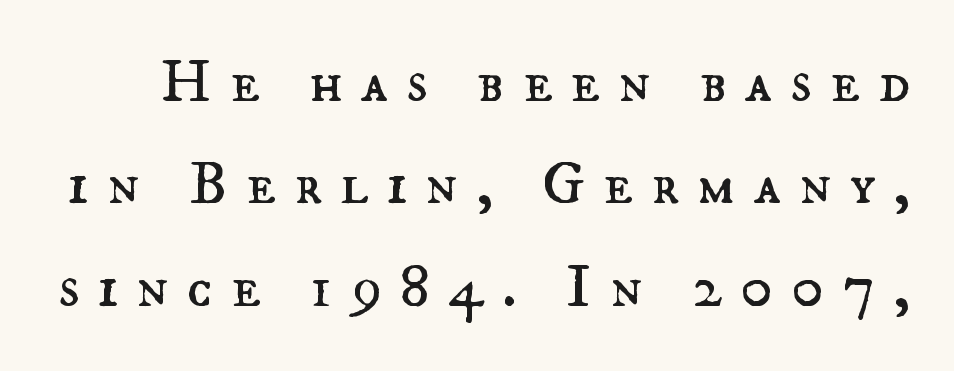
Q: Is the text bold? A: No.
Q: Is the text italic (slanted)? A: No, it is upright.
Q: Is the text underlined? A: No.
Q: Is the spacing between letters normal or unusually wide? A: Unusually wide.
Q: Is the spacing between lines tight, normal or loose? A: Normal.
Q: Width (condensed, normal, or wide)? A: Normal.
Q: Stroke contrast? A: Medium.
Q: x-height? A: Small.
Q: Monospaced? A: No.
